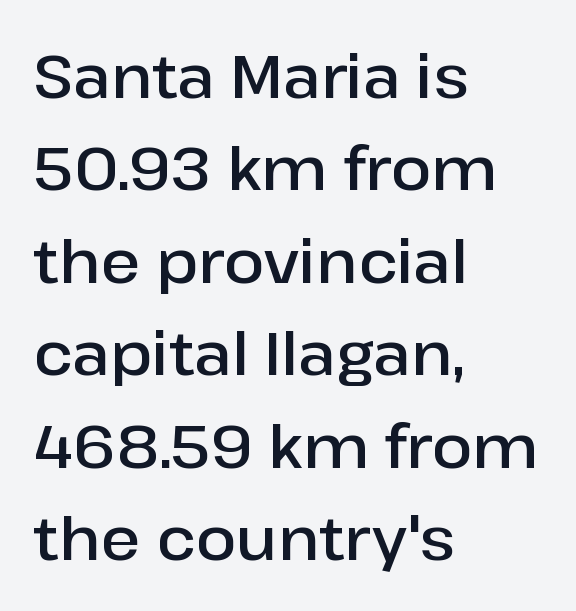
The designer left line spacing at the default. The gaps between neighbouring characters are ordinary and unremarkable. The typesetting leans somewhat heavy: a semibold. The lines in this sample share a left origin and differ only in where they stop. Grotesque or geometric, the face here clearly has no serifs.
